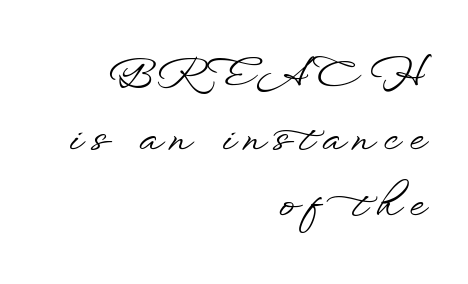
Q: Is the text italic (slanted)? A: Yes.
Q: Is the typeface a serif or a sans-serif typeface? A: Sans-serif.
Q: Is the text underlined? A: No.
Q: How is the paragraph aligned? A: Right-aligned.
Q: Is the spacing between letters normal or unusually wide? A: Unusually wide.
Q: Is the spacing between lines tight, normal or loose? A: Normal.
Q: Width (condensed, normal, or wide)? A: Wide.
Q: Stroke contrast? A: Low.
Q: x-height? A: Small.
Q: Monospaced? A: No.
